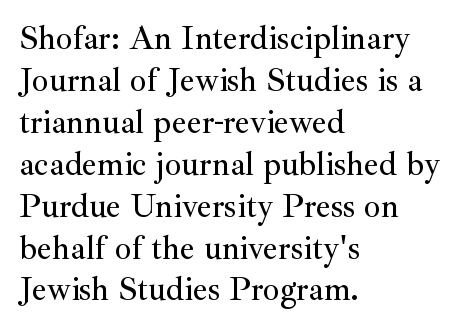
Spacing verdict: proportional, widths tailored to each character. Summary of vertical rhythm: regular, with standard interline spacing. Small tapered or slab feet sit at the stroke ends, so this counts as serif. Visually the block forms a straight wall on the left and a jagged coastline on the right.
